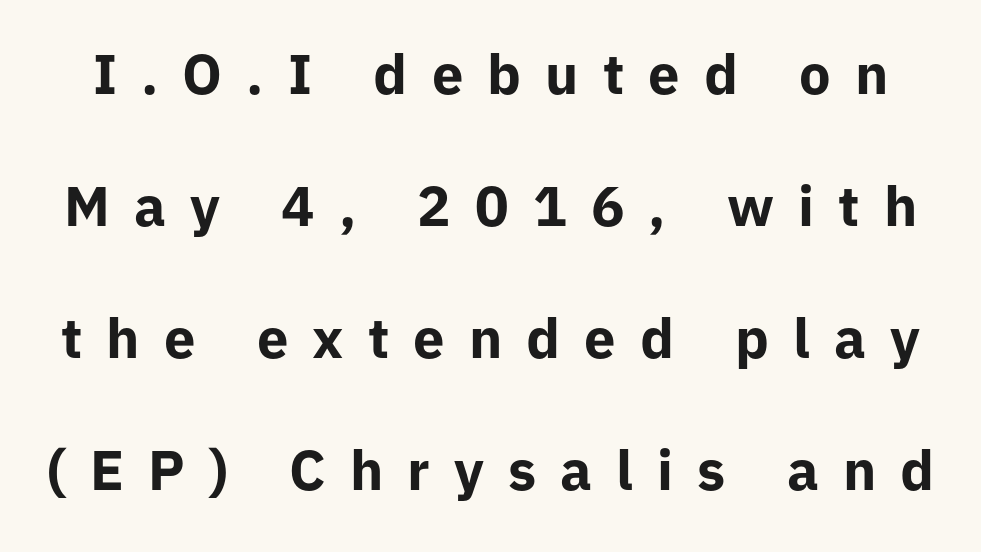
Q: Is the text bold? A: Yes.
Q: Is the text italic (slanted)? A: No, it is upright.
Q: Is the typeface a serif or a sans-serif typeface? A: Sans-serif.
Q: Is the text underlined? A: No.
Q: Is the spacing between letters normal or unusually wide? A: Unusually wide.
Q: Is the spacing between lines tight, normal or loose? A: Loose.
Q: Width (condensed, normal, or wide)? A: Normal.
Q: Stroke contrast? A: Low.
Q: x-height? A: Medium.
Q: Monospaced? A: No.
